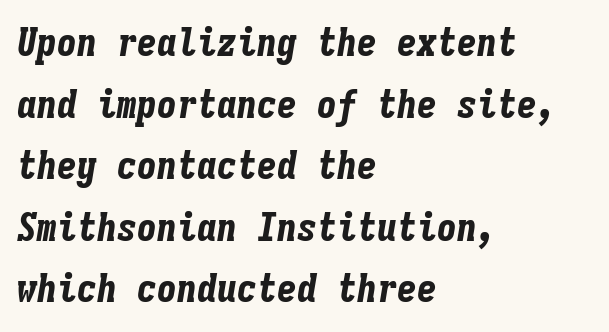
{"italic": "yes", "lean": "right", "slant_degrees": 9, "bold": "yes", "weight": "bold", "width": "condensed", "stroke_contrast": "low", "x_height": "medium", "monospaced": "yes", "underline": "no", "align": "left", "line_spacing": "normal", "line_spacing_ratio": 1.54, "letter_spacing": "normal", "letter_spacing_em": 0.0, "glyph_px": 40}
